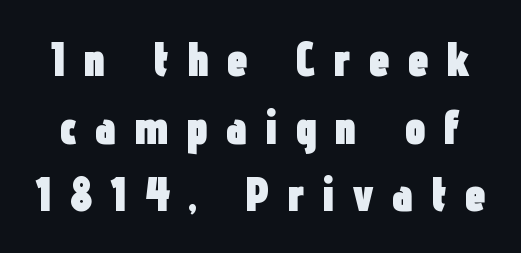
The image shows 48 px heavy, condensed sans-serif type, upright; set normal line spacing (1.41x), unusually wide letter spacing (+0.36 em), not underlined; low stroke contrast and a medium x-height.
